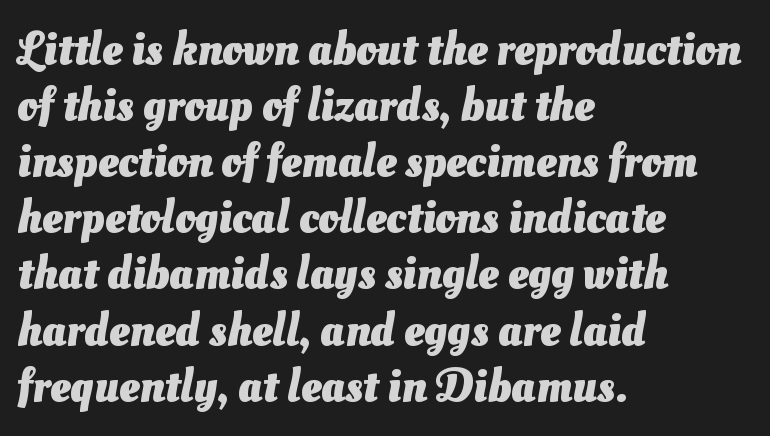
Q: Is the text bold? A: Yes.
Q: Is the typeface a serif or a sans-serif typeface? A: Sans-serif.
Q: Is the text underlined? A: No.
Q: How is the paragraph aligned? A: Left-aligned.
Q: Is the spacing between letters normal or unusually wide? A: Normal.
Q: Width (condensed, normal, or wide)? A: Normal.
Q: Stroke contrast? A: Medium.
Q: x-height? A: Small.
Q: Monospaced? A: No.
